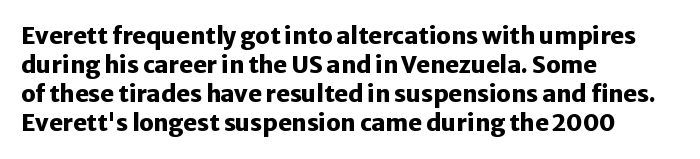
Q: Is the text bold? A: Yes.
Q: Is the text italic (slanted)? A: No, it is upright.
Q: Is the text underlined? A: No.
Q: How is the paragraph aligned? A: Left-aligned.
Q: Is the spacing between letters normal or unusually wide? A: Normal.
Q: Is the spacing between lines tight, normal or loose? A: Normal.
